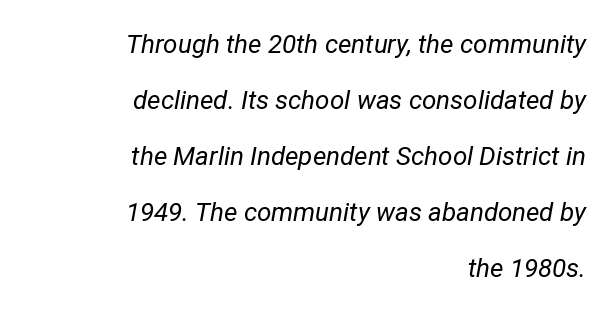
Q: Is the text bold? A: No.
Q: Is the text italic (slanted)? A: Yes, it leans right by about 12 degrees.
Q: Is the text underlined? A: No.
Q: How is the paragraph aligned? A: Right-aligned.
Q: Is the spacing between letters normal or unusually wide? A: Normal.
Q: Is the spacing between lines tight, normal or loose? A: Loose.
